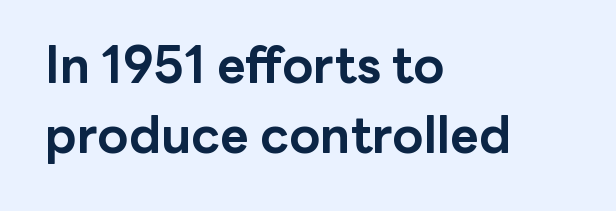
The image shows 50 px bold sans-serif type, upright; set left-aligned, normal line spacing (1.4x), normal letter spacing, not underlined; low stroke contrast and a medium x-height.
